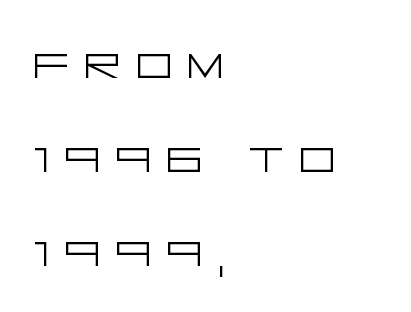
{"serif": "no", "italic": "no", "bold": "no", "weight": "light", "width": "wide", "stroke_contrast": "low", "x_height": "large", "underline": "no", "align": "left", "line_spacing": "normal", "line_spacing_ratio": 1.65, "letter_spacing": "wide", "letter_spacing_em": 0.26, "glyph_px": 57}
